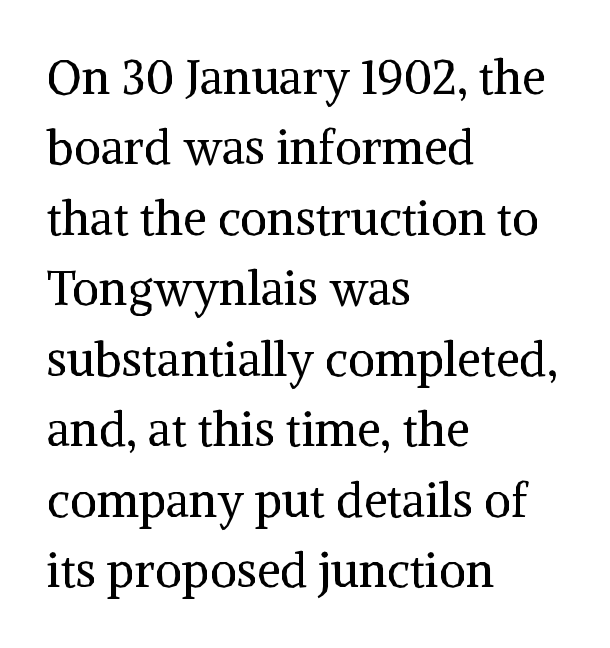
{"serif": "yes", "italic": "no", "bold": "no", "weight": "regular", "width": "normal", "stroke_contrast": "medium", "x_height": "medium", "monospaced": "no", "underline": "no", "align": "left", "line_spacing": "normal", "line_spacing_ratio": 1.5, "letter_spacing": "normal", "letter_spacing_em": 0.0, "glyph_px": 47}
